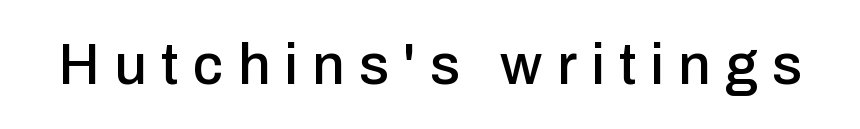
Q: Is the text italic (slanted)? A: No, it is upright.
Q: Is the typeface a serif or a sans-serif typeface? A: Sans-serif.
Q: Is the text underlined? A: No.
Q: Is the spacing between letters normal or unusually wide? A: Unusually wide.
Q: Width (condensed, normal, or wide)? A: Normal.
Q: Stroke contrast? A: Low.
Q: x-height? A: Medium.
Q: Monospaced? A: No.
